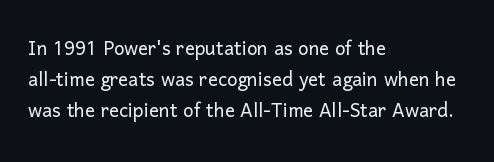
The image shows 25 px text type, upright; set left-aligned, line spacing 1.24x, normal letter spacing, not underlined.
